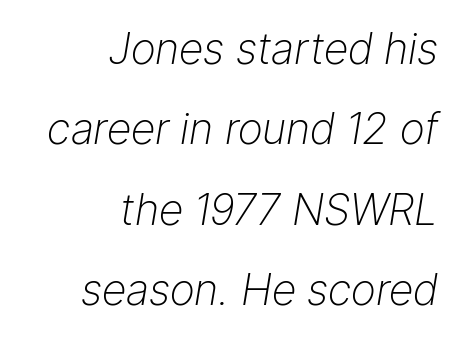
The image shows 43 px light type, italic (leaning right); set right-aligned, line spacing 1.87x, normal letter spacing, not underlined; low stroke contrast and a medium x-height.
